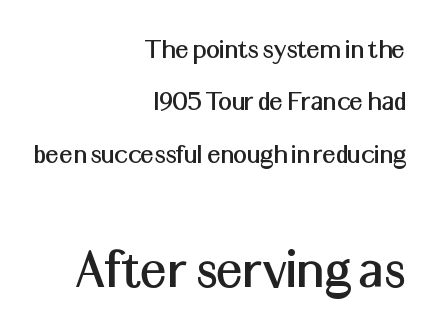
{"serif": "no", "italic": "no", "width": "normal", "stroke_contrast": "medium", "x_height": "medium", "monospaced": "no", "underline": "no", "align": "right", "line_spacing_ratio": 1.75, "letter_spacing": "normal", "letter_spacing_em": 0.0, "larger_block": "second", "size_ratio": 2.0, "glyph_px": 60}
